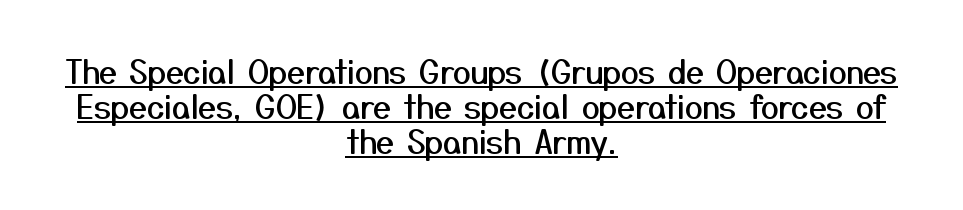
The text block is weighted toward neither margin, spreading evenly from the middle. Nothing sits at the stroke ends, so this counts as sans-serif. A typesetter would mark this as roman, not italic. There is no visible air inserted between adjacent glyphs.
